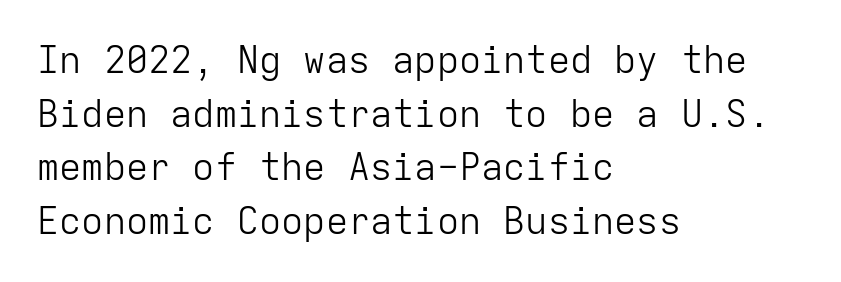
{"serif": "no", "italic": "no", "bold": "no", "weight": "light", "width": "normal", "stroke_contrast": "low", "x_height": "medium", "monospaced": "yes", "underline": "no", "align": "left", "line_spacing": "normal", "line_spacing_ratio": 1.45, "letter_spacing": "normal", "letter_spacing_em": 0.0, "glyph_px": 37}
